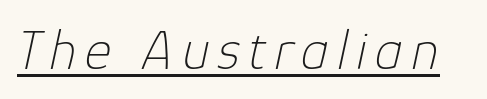
The image shows 57 px thin type, italic (leaning right); set underlined; low stroke contrast and a medium x-height.
